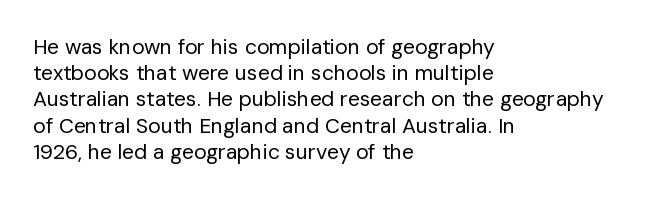
Q: Is the text bold? A: No.
Q: Is the text italic (slanted)? A: No, it is upright.
Q: Is the text underlined? A: No.
Q: How is the paragraph aligned? A: Left-aligned.
Q: Is the spacing between letters normal or unusually wide? A: Normal.
Q: Is the spacing between lines tight, normal or loose? A: Normal.
